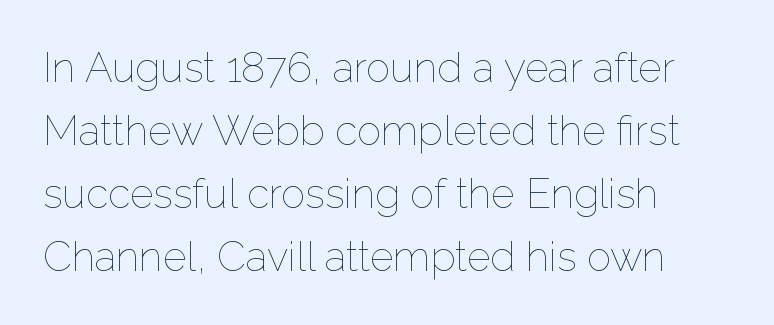
{"italic": "no", "bold": "no", "weight": "thin", "width": "normal", "stroke_contrast": "low", "x_height": "medium", "monospaced": "no", "underline": "no", "align": "left", "line_spacing": "normal", "line_spacing_ratio": 1.54, "letter_spacing": "normal", "letter_spacing_em": 0.0, "glyph_px": 41}
